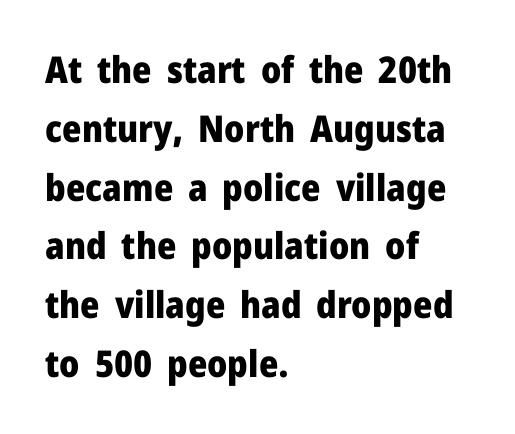
{"serif": "no", "italic": "no", "bold": "yes", "weight": "heavy", "width": "normal", "stroke_contrast": "low", "x_height": "medium", "monospaced": "no", "underline": "no", "align": "left", "line_spacing": "normal", "line_spacing_ratio": 1.59, "letter_spacing": "normal", "letter_spacing_em": 0.0, "glyph_px": 37}
